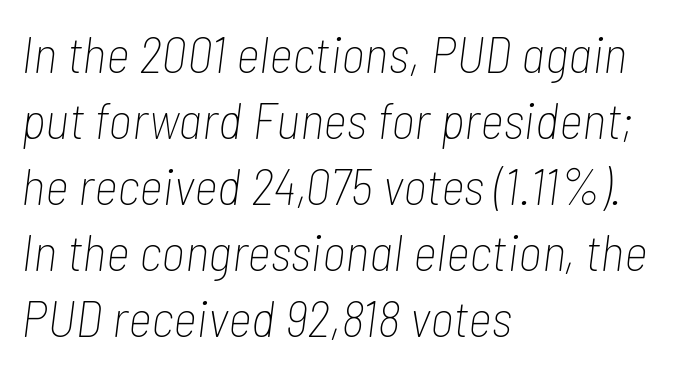
Q: Is the text bold? A: No.
Q: Is the text italic (slanted)? A: Yes, it leans right by about 7 degrees.
Q: Is the text underlined? A: No.
Q: How is the paragraph aligned? A: Left-aligned.
Q: Is the spacing between letters normal or unusually wide? A: Normal.
Q: Is the spacing between lines tight, normal or loose? A: Normal.
Q: Width (condensed, normal, or wide)? A: Condensed.
Q: Stroke contrast? A: Low.
Q: x-height? A: Medium.
Q: Monospaced? A: No.
